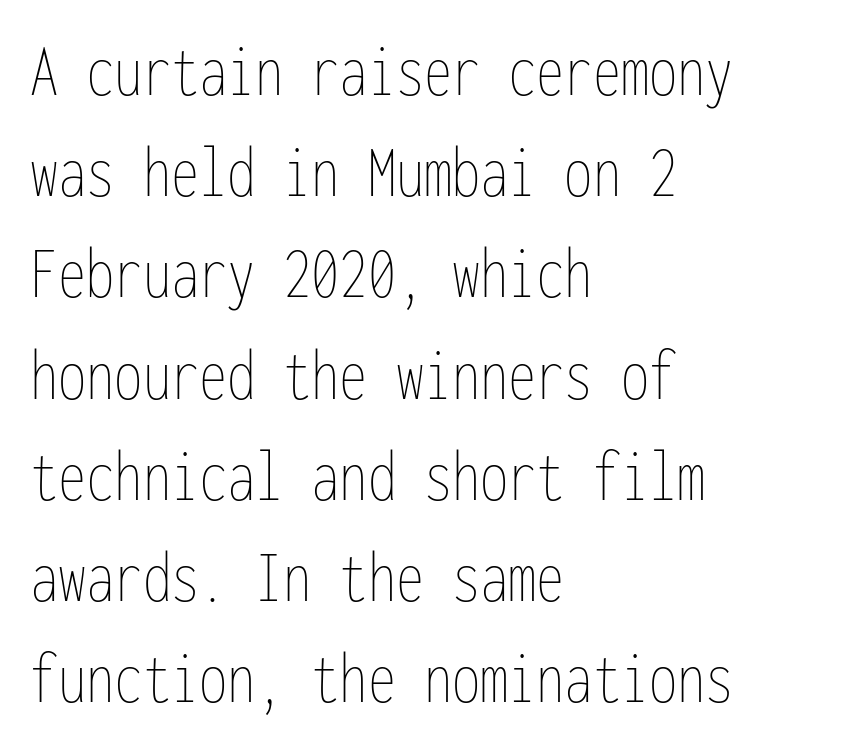
The image shows 75 px thin, condensed type, upright, monospaced; set left-aligned, normal line spacing (1.35x), normal letter spacing, not underlined; low stroke contrast and a medium x-height.
